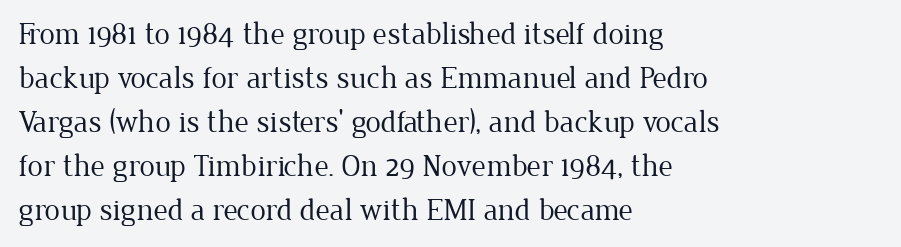
The image shows 31 px regular-weight serif type, upright; set left-aligned, normal line spacing (1.42x), normal letter spacing, not underlined; low stroke contrast and a medium x-height.
